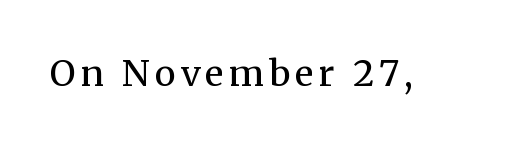
{"serif": "yes", "italic": "no", "bold": "no", "weight": "regular", "width": "normal", "stroke_contrast": "medium", "x_height": "medium", "monospaced": "no", "underline": "no", "glyph_px": 36}
